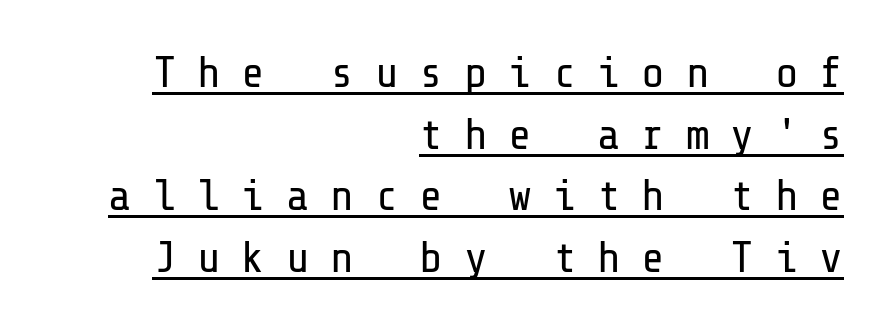
{"serif": "no", "italic": "no", "bold": "no", "weight": "regular", "width": "normal", "stroke_contrast": "low", "x_height": "medium", "underline": "yes", "align": "right", "line_spacing": "normal", "line_spacing_ratio": 1.4, "letter_spacing": "wide", "letter_spacing_em": 0.47, "glyph_px": 44}
